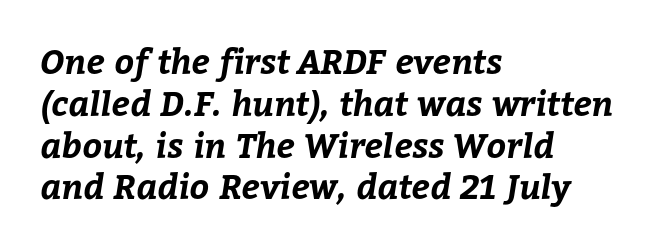
You could not count columns in this text — the font is proportionally spaced. Does the copy run flush right? No — it runs flush left. Rule under the text: the space is simply empty. In terms of letterspacing, this is plain default setting. Set as a true bold cut, around the 700 mark.
